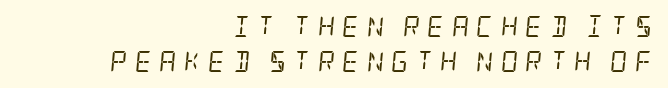
{"italic": "yes", "lean": "right", "slant_degrees": 5, "bold": "no", "underline": "no", "align": "right", "line_spacing": "normal", "line_spacing_ratio": 1.65, "letter_spacing": "wide", "letter_spacing_em": 0.35, "glyph_px": 21}
